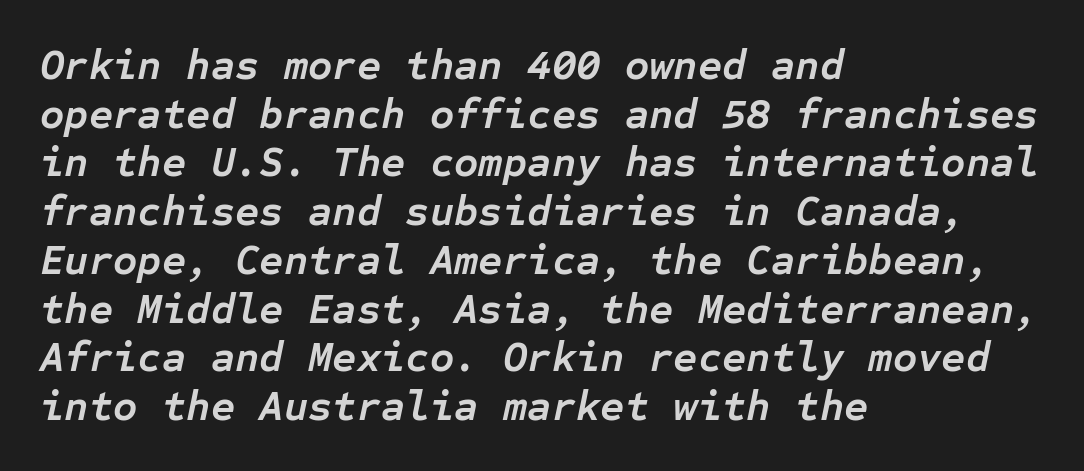
Short and long lines alike share a common starting point at left. Honestly, the letter spacing is just normal — you wouldn't notice it. Does the weight exceed regular? Yes, all the way to bold. You could count columns in this text — the font is strictly monospaced. It's the slanting kind of type.
